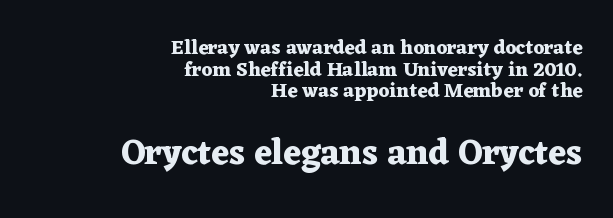
The image shows 35 px heavy, wide serif type, upright; set right-aligned, tight line spacing (1.08x), normal letter spacing, not underlined; the second (bottom) block is 1.75x larger; medium stroke contrast and a medium x-height.
